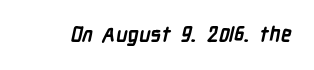
Q: Is the text bold? A: Yes.
Q: Is the text underlined? A: No.
Q: Is the spacing between letters normal or unusually wide? A: Normal.
